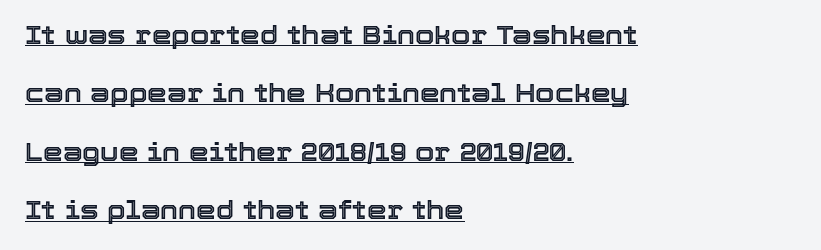
The image shows 25 px text type, upright; set left-aligned, loose line spacing (2.34x), normal letter spacing, underlined.
